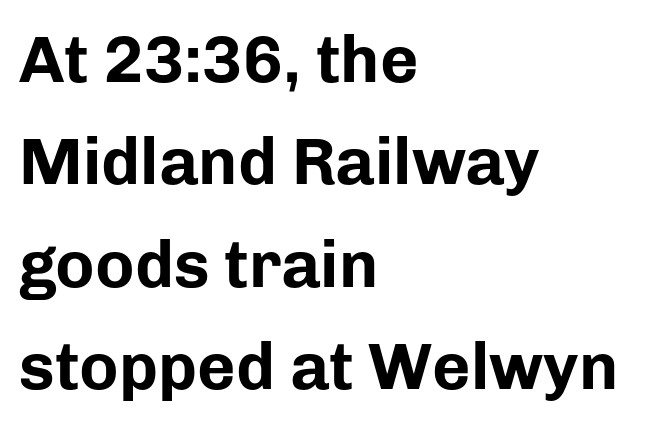
The image shows 66 px bold sans-serif type, upright; set left-aligned, normal line spacing (1.55x), normal letter spacing, not underlined; low stroke contrast and a medium x-height.
